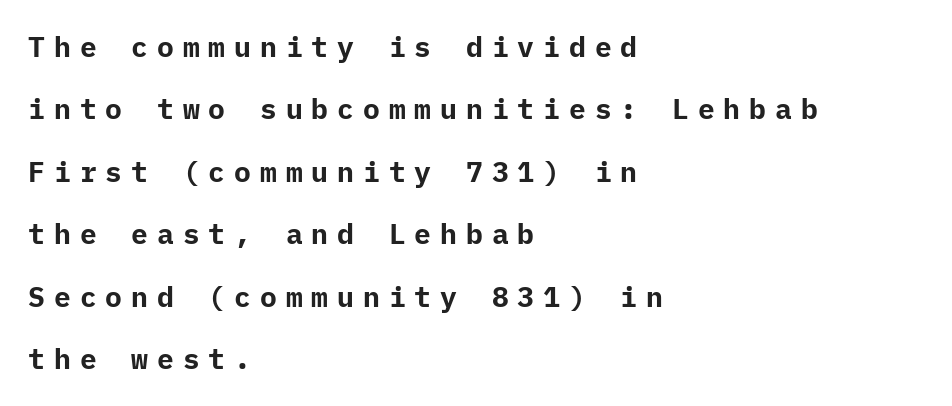
A great deal of white space separates one row of letters from the next. Where is the straight margin? On the left. Underline: absent. Every stem runs plumb, perpendicular to the baseline.
